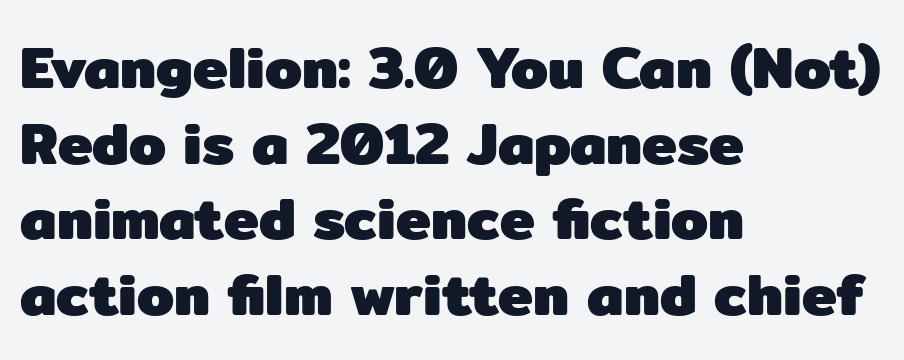
{"serif": "no", "italic": "no", "bold": "yes", "weight": "heavy", "width": "normal", "stroke_contrast": "low", "x_height": "medium", "monospaced": "no", "underline": "no", "align": "left", "line_spacing": "normal", "line_spacing_ratio": 1.28, "letter_spacing": "normal", "letter_spacing_em": 0.0, "glyph_px": 59}
